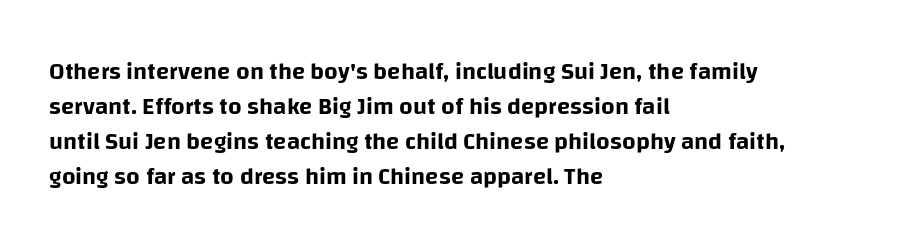
Style check: upright. The designer left line spacing at the default. Casual observation: everything's shoved over to the left. Tracking here is standard; glyphs follow each other at the usual distance. The foot of each line stays bare and open.
